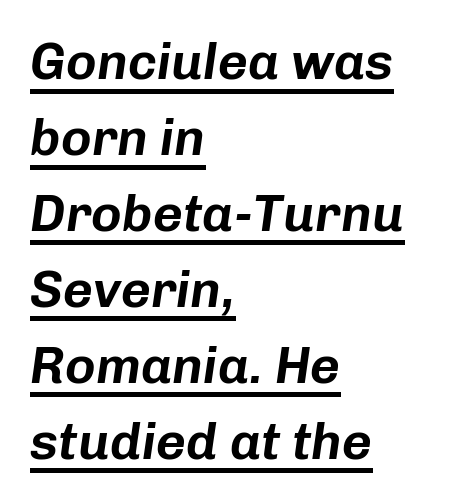
Q: Is the text italic (slanted)? A: Yes, it leans right by about 8 degrees.
Q: Is the text underlined? A: Yes.
Q: How is the paragraph aligned? A: Left-aligned.
Q: Is the spacing between letters normal or unusually wide? A: Normal.
Q: Is the spacing between lines tight, normal or loose? A: Normal.
Q: Width (condensed, normal, or wide)? A: Normal.
Q: Stroke contrast? A: Low.
Q: x-height? A: Medium.
Q: Monospaced? A: No.
